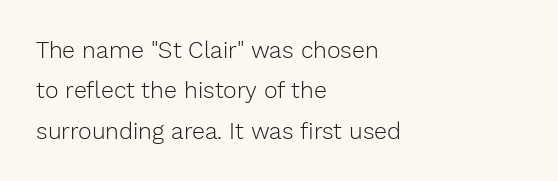
The rendering anchors every line to the left-hand side. Students, note that the glyphs here touch the page at normal intervals. Underline: absent. Do the letters lean? They stand straight.
